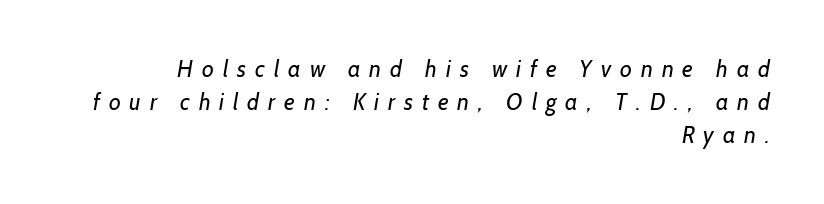
{"bold": "no", "underline": "no", "align": "right", "line_spacing": "normal", "line_spacing_ratio": 1.44, "letter_spacing": "wide", "letter_spacing_em": 0.39, "glyph_px": 23}
